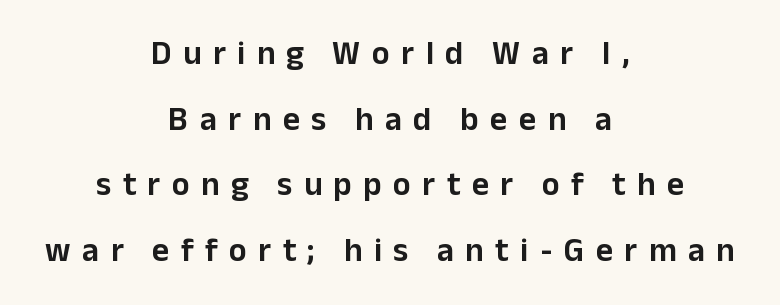
These lines have a slow, spaced-out rhythm from letter to letter. Each row of text sits above clean, open space. Tall strokes in this sample are plumb rather than angled. You can tell from the bare stems that sans-serif type was used.
